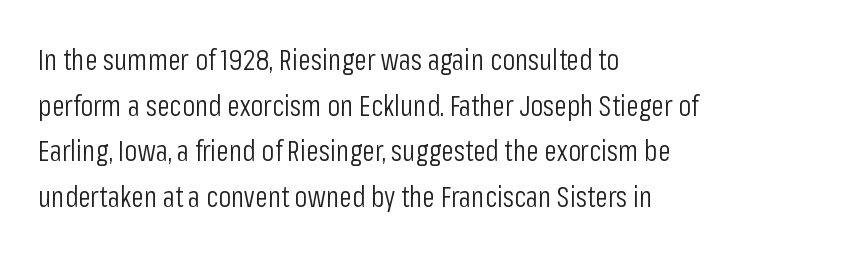
{"serif": "no", "italic": "no", "bold": "no", "weight": "light", "width": "condensed", "stroke_contrast": "low", "x_height": "medium", "monospaced": "no", "underline": "no", "align": "left", "line_spacing": "normal", "line_spacing_ratio": 1.57, "letter_spacing": "normal", "letter_spacing_em": 0.0, "glyph_px": 29}
